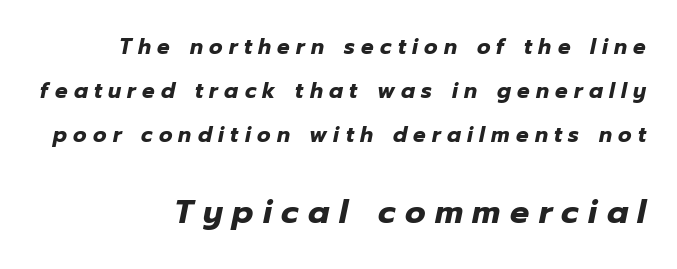
{"italic": "yes", "lean": "right", "slant_degrees": 12, "bold": "yes", "weight": "heavy", "width": "normal", "stroke_contrast": "low", "x_height": "medium", "monospaced": "no", "underline": "no", "align": "right", "line_spacing": "loose", "line_spacing_ratio": 2.09, "letter_spacing": "wide", "letter_spacing_em": 0.3, "larger_block": "second", "size_ratio": 1.52, "glyph_px": 32}
